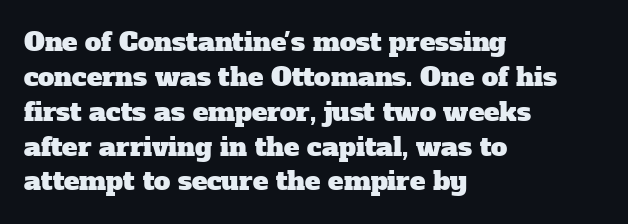
Glance below the letters and you will spot only blank space. A typesetter would call this leading conventional body-copy spacing. Nothing unusual about the tracking: characters are spaced as the font intends. The text block is weighted toward the left margin, trailing off unevenly rightward.
